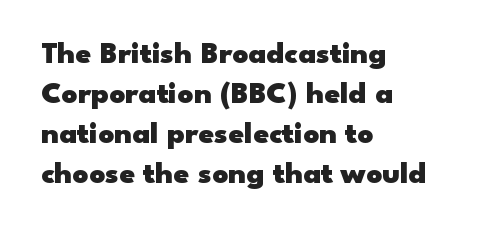
The image shows 31 px heavy, wide sans-serif type, upright; set left-aligned, normal line spacing (1.29x), normal letter spacing, not underlined; low stroke contrast and a small x-height.
